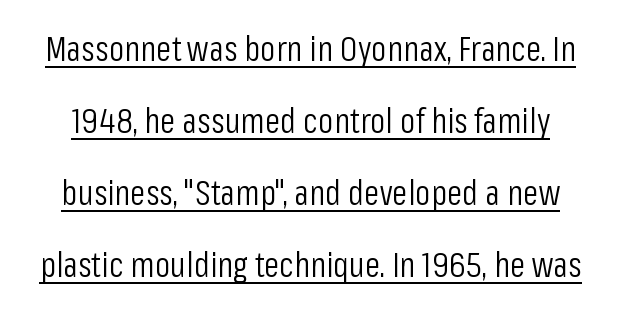
Q: Is the text bold? A: No.
Q: Is the text italic (slanted)? A: No, it is upright.
Q: Is the typeface a serif or a sans-serif typeface? A: Sans-serif.
Q: Is the text underlined? A: Yes.
Q: Is the spacing between letters normal or unusually wide? A: Normal.
Q: Is the spacing between lines tight, normal or loose? A: Loose.
Q: Width (condensed, normal, or wide)? A: Condensed.
Q: Stroke contrast? A: Low.
Q: x-height? A: Medium.
Q: Monospaced? A: No.
